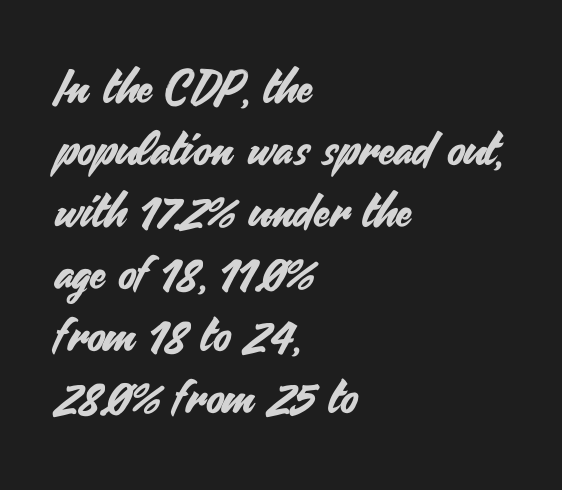
{"serif": "no", "width": "normal", "stroke_contrast": "medium", "x_height": "small", "monospaced": "no", "underline": "no", "align": "left", "line_spacing": "normal", "line_spacing_ratio": 1.35, "letter_spacing": "normal", "letter_spacing_em": 0.0, "glyph_px": 46}
